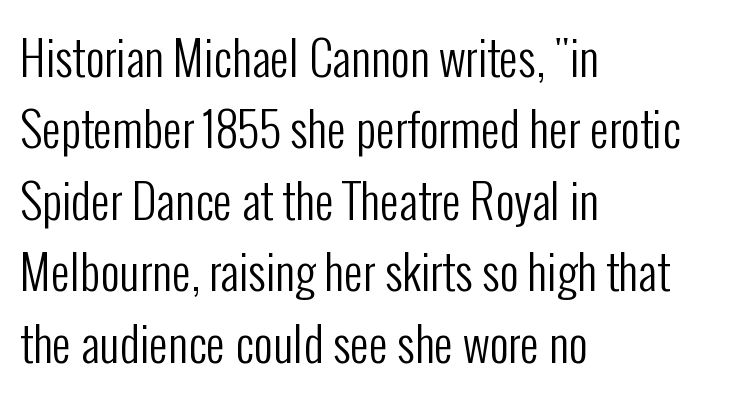
The image shows 47 px regular-weight, condensed sans-serif type, upright; set left-aligned, normal line spacing (1.52x), normal letter spacing, not underlined; low stroke contrast and a medium x-height.
